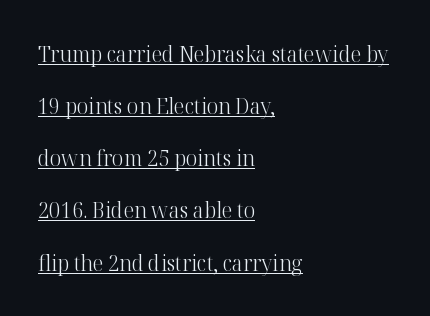
Q: Is the text bold? A: No.
Q: Is the text italic (slanted)? A: No, it is upright.
Q: Is the text underlined? A: Yes.
Q: How is the paragraph aligned? A: Left-aligned.
Q: Is the spacing between letters normal or unusually wide? A: Normal.
Q: Is the spacing between lines tight, normal or loose? A: Loose.
